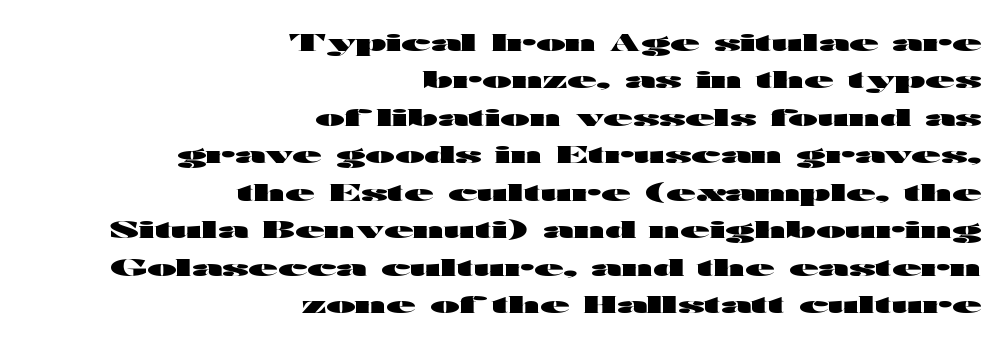
Q: Is the text bold? A: Yes.
Q: Is the text italic (slanted)? A: No, it is upright.
Q: Is the text underlined? A: No.
Q: How is the paragraph aligned? A: Right-aligned.
Q: Is the spacing between letters normal or unusually wide? A: Normal.
Q: Is the spacing between lines tight, normal or loose? A: Normal.
